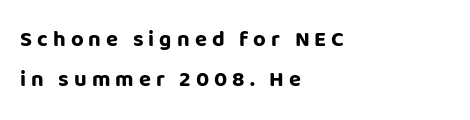
Q: Is the text bold? A: Yes.
Q: Is the text italic (slanted)? A: No, it is upright.
Q: Is the text underlined? A: No.
Q: How is the paragraph aligned? A: Left-aligned.
Q: Is the spacing between letters normal or unusually wide? A: Unusually wide.
